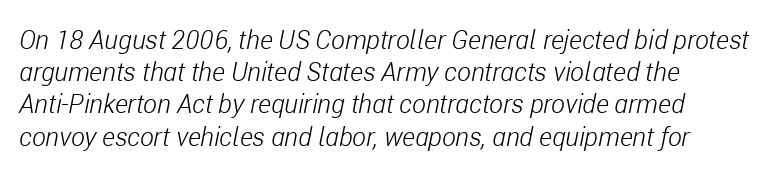
{"italic": "yes", "lean": "right", "slant_degrees": 11, "bold": "no", "underline": "no", "align": "left", "line_spacing_ratio": 1.24, "letter_spacing": "normal", "letter_spacing_em": 0.0, "glyph_px": 26}
